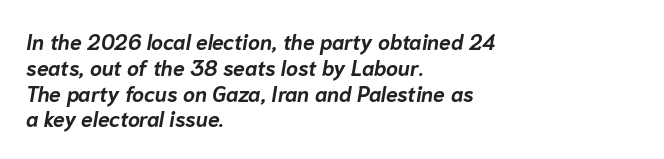
The image shows 21 px bold type, italic (leaning right); set left-aligned, line spacing 1.23x, normal letter spacing, not underlined.
